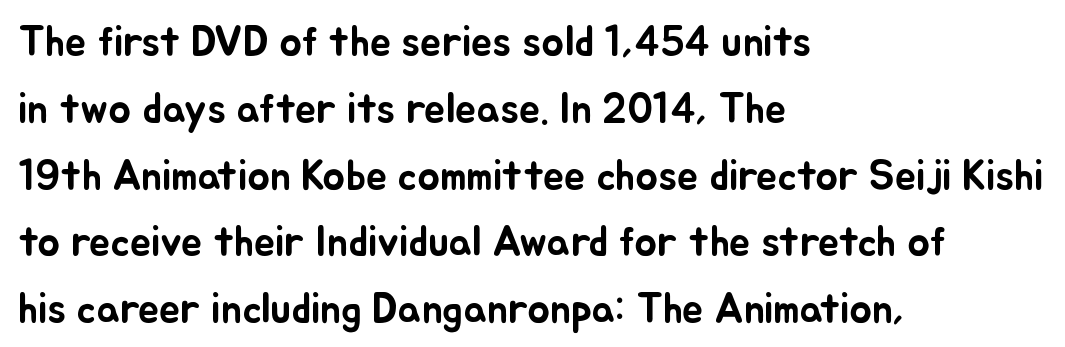
Q: Is the text italic (slanted)? A: No, it is upright.
Q: Is the text underlined? A: No.
Q: How is the paragraph aligned? A: Left-aligned.
Q: Is the spacing between letters normal or unusually wide? A: Normal.
Q: Is the spacing between lines tight, normal or loose? A: Normal.
Q: Width (condensed, normal, or wide)? A: Normal.
Q: Stroke contrast? A: Low.
Q: x-height? A: Small.
Q: Monospaced? A: No.
